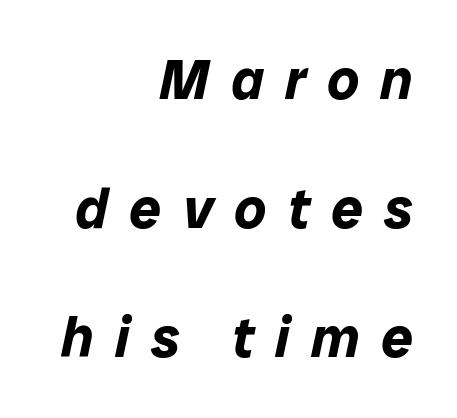
{"italic": "yes", "lean": "right", "slant_degrees": 12, "bold": "yes", "weight": "bold", "width": "normal", "stroke_contrast": "low", "x_height": "medium", "monospaced": "no", "underline": "no", "align": "right", "line_spacing": "loose", "line_spacing_ratio": 2.3, "letter_spacing": "wide", "letter_spacing_em": 0.38, "glyph_px": 56}
